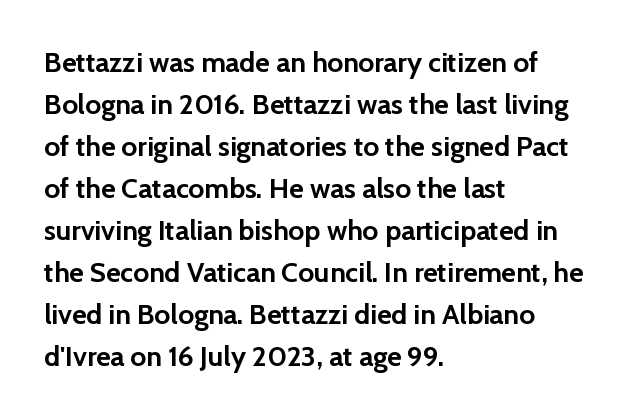
The rendering keeps characters at their native spacing. The letters stand straight up with perfectly vertical stems. Left-aligned paragraph, ragged on the right. This rendering features lettering with no underline.
